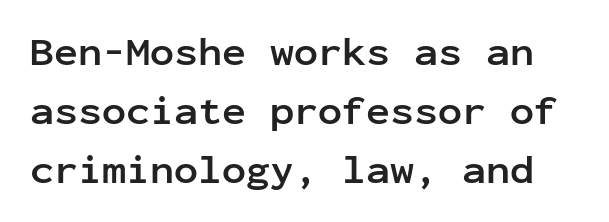
The image shows 40 px semibold sans-serif type, upright, monospaced; set normal line spacing (1.48x), normal letter spacing, not underlined; low stroke contrast and a medium x-height.
